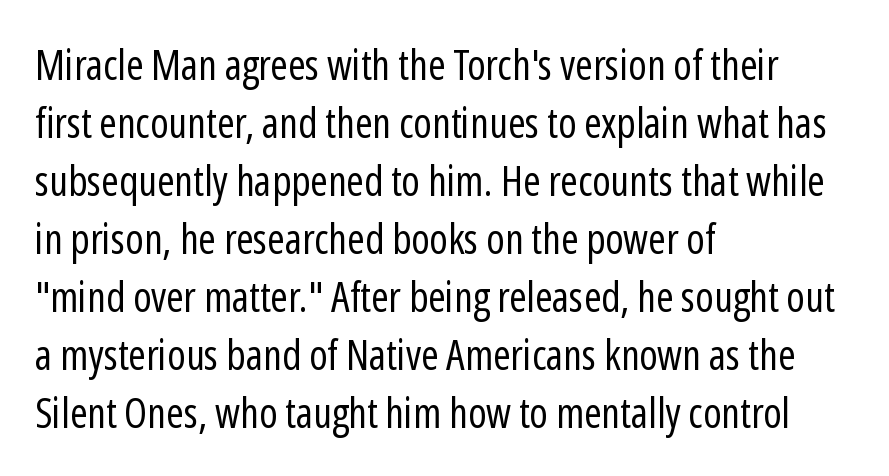
{"serif": "no", "italic": "no", "bold": "no", "weight": "regular", "width": "condensed", "stroke_contrast": "low", "x_height": "medium", "monospaced": "no", "underline": "no", "align": "left", "line_spacing": "normal", "line_spacing_ratio": 1.38, "letter_spacing": "normal", "letter_spacing_em": 0.0, "glyph_px": 42}
